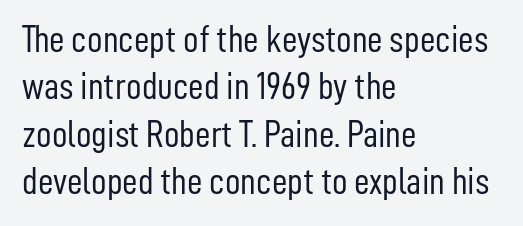
{"serif": "no", "italic": "no", "bold": "no", "weight": "light", "width": "condensed", "stroke_contrast": "low", "x_height": "medium", "monospaced": "no", "underline": "no", "align": "left", "line_spacing": "normal", "line_spacing_ratio": 1.25, "letter_spacing": "normal", "letter_spacing_em": 0.0, "glyph_px": 38}
